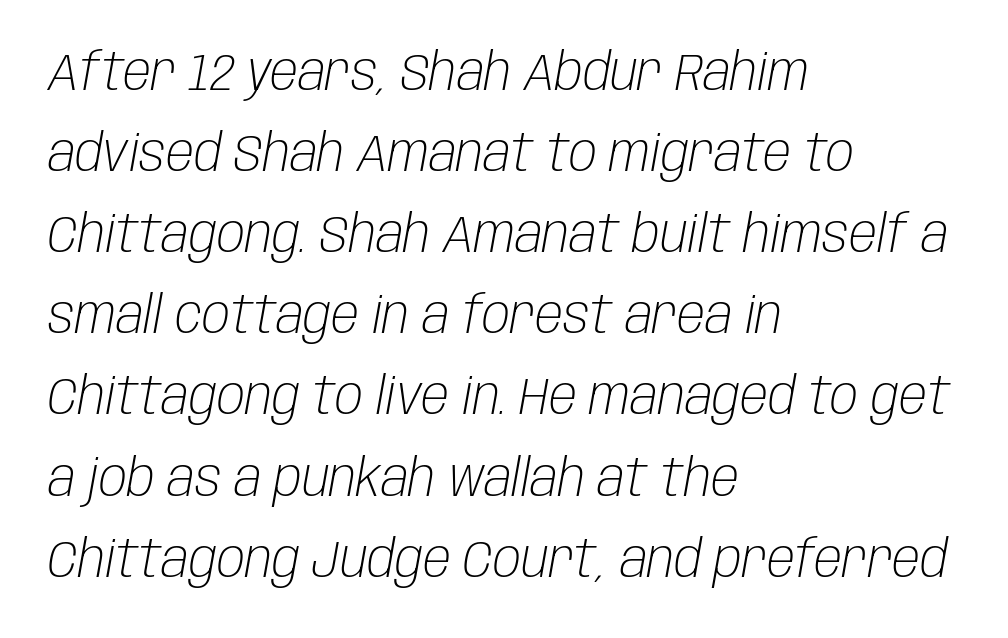
{"italic": "yes", "lean": "right", "slant_degrees": 10, "bold": "no", "weight": "light", "width": "condensed", "stroke_contrast": "low", "x_height": "large", "monospaced": "no", "underline": "no", "align": "left", "line_spacing": "normal", "line_spacing_ratio": 1.56, "letter_spacing": "normal", "letter_spacing_em": 0.0, "glyph_px": 52}
